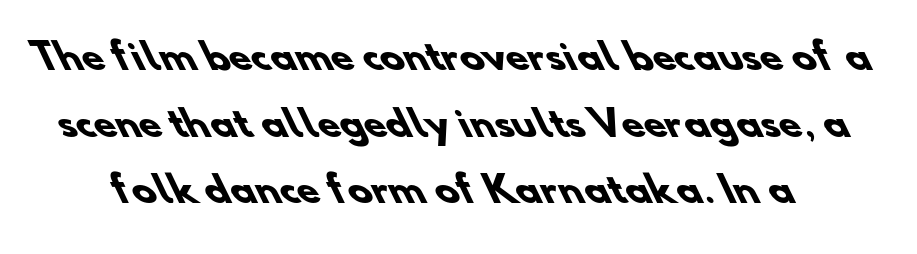
The image shows 36 px heavy sans-serif type; set line spacing 1.85x, normal letter spacing, not underlined; low stroke contrast and a small x-height.
